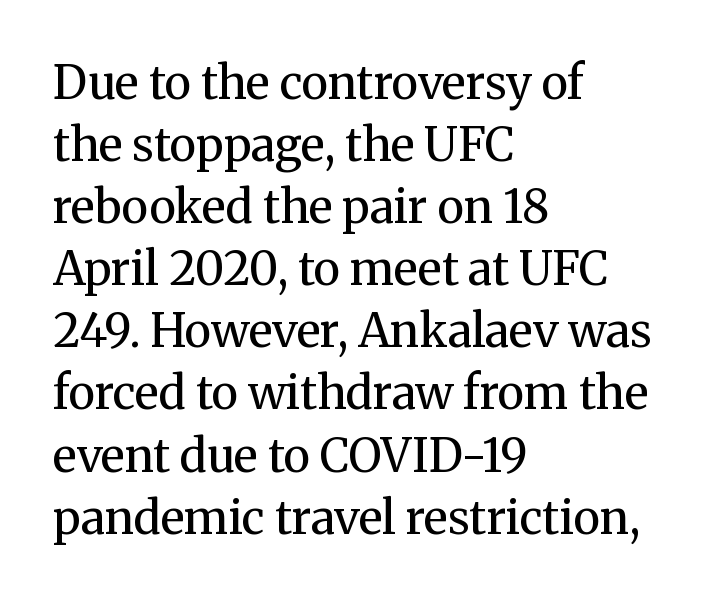
Q: Is the text bold? A: No.
Q: Is the text italic (slanted)? A: No, it is upright.
Q: Is the typeface a serif or a sans-serif typeface? A: Serif.
Q: Is the text underlined? A: No.
Q: How is the paragraph aligned? A: Left-aligned.
Q: Is the spacing between letters normal or unusually wide? A: Normal.
Q: Is the spacing between lines tight, normal or loose? A: Normal.
Q: Width (condensed, normal, or wide)? A: Normal.
Q: Stroke contrast? A: Medium.
Q: x-height? A: Medium.
Q: Monospaced? A: No.
